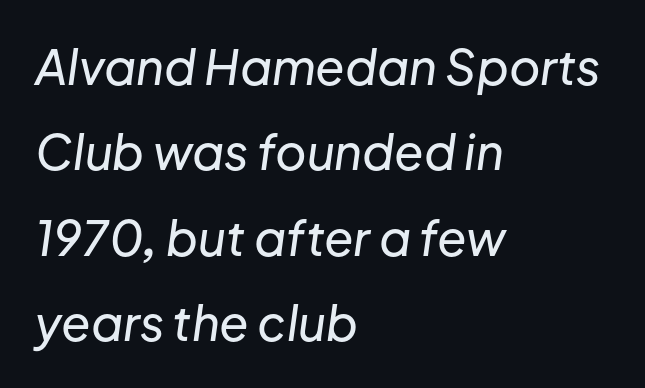
The image shows 48 px text type, italic (leaning right); set left-aligned, line spacing 1.78x, normal letter spacing, not underlined; low stroke contrast and a medium x-height.
